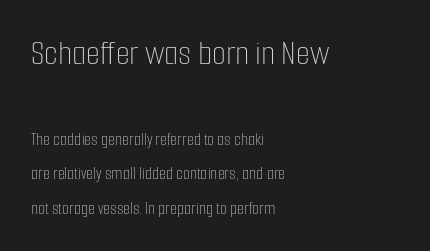
Q: Is the text bold? A: No.
Q: Is the text italic (slanted)? A: No, it is upright.
Q: Is the text underlined? A: No.
Q: How is the paragraph aligned? A: Left-aligned.
Q: Is the spacing between letters normal or unusually wide? A: Normal.
Q: Is the spacing between lines tight, normal or loose? A: Loose.
Q: Which block of text is set in a larger size, the first (top) or the second (bottom)? A: The first (top) one.
Q: Width (condensed, normal, or wide)? A: Condensed.
Q: Stroke contrast? A: Low.
Q: x-height? A: Medium.
Q: Monospaced? A: No.
